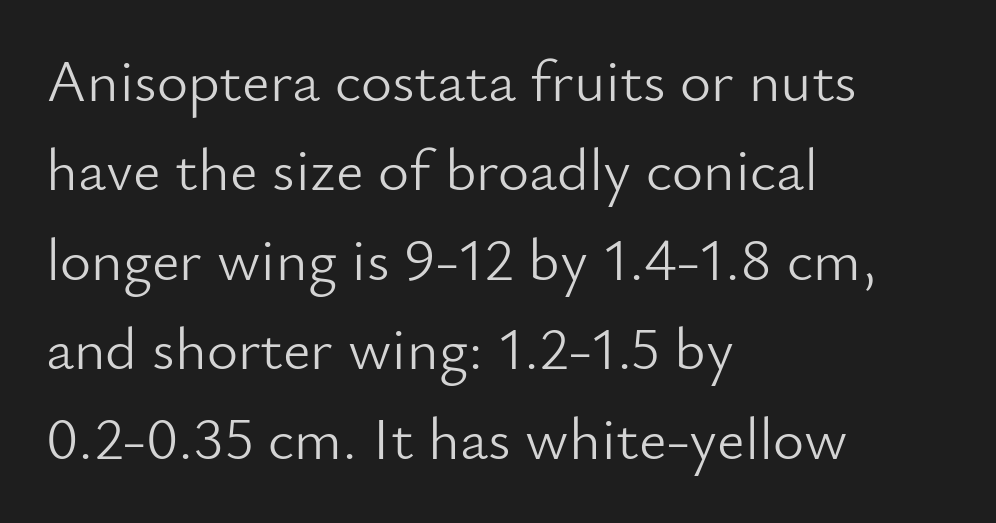
{"serif": "no", "italic": "no", "bold": "no", "weight": "light", "width": "normal", "stroke_contrast": "low", "x_height": "small", "monospaced": "no", "underline": "no", "align": "left", "line_spacing": "normal", "line_spacing_ratio": 1.49, "letter_spacing": "normal", "letter_spacing_em": 0.0, "glyph_px": 60}
